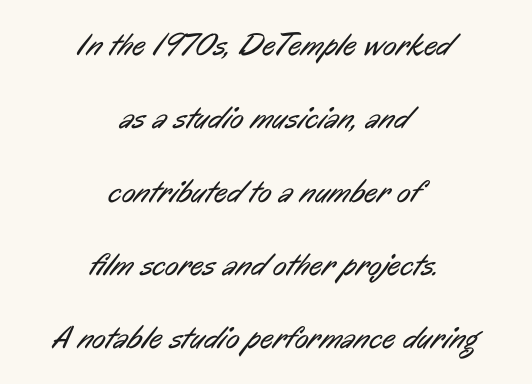
{"serif": "no", "bold": "no", "weight": "regular", "width": "condensed", "stroke_contrast": "low", "x_height": "medium", "monospaced": "no", "underline": "no", "align": "center", "line_spacing": "loose", "line_spacing_ratio": 2.29, "letter_spacing": "normal", "letter_spacing_em": 0.0, "glyph_px": 32}
